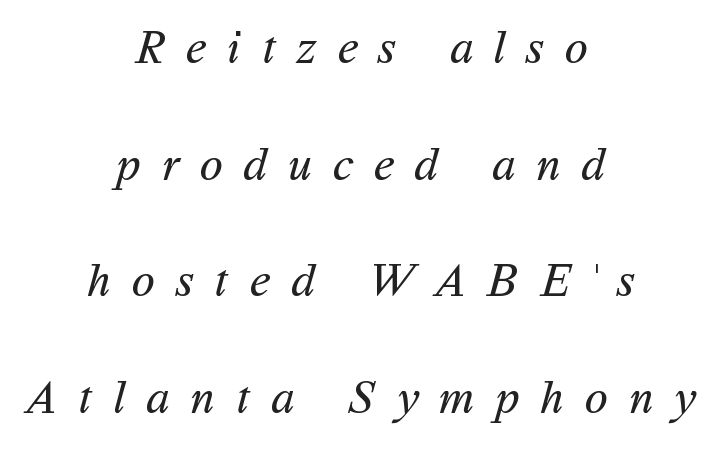
A typesetter would call this proportional, since set widths differ per character. The passage shown has open, widely tracked lettering throughout. Which margin do the lines hug? Neither — every line sits in the middle. Stroke thickness stays within the range of a standard reading face or lighter. This sample trades compactness for vertical openness between lines.
